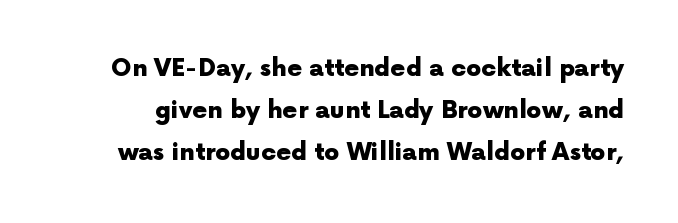
The strokes are fattened all the way to bold. Look at the tracking — it's just the regular setting, nothing added. Quick note: not italic, upright. The baseline area is clear.
